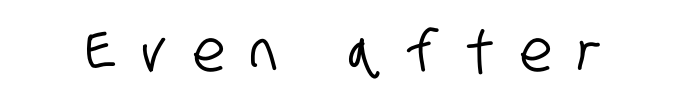
The image shows 57 px condensed sans-serif type; set unusually wide letter spacing (+0.46 em), not underlined; low stroke contrast and a large x-height.
